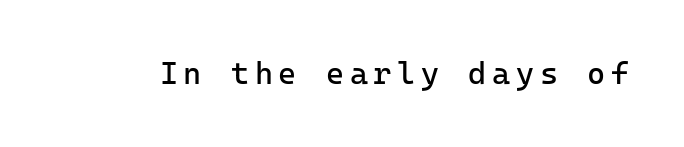
The image shows 31 px regular-weight sans-serif type, upright, monospaced; set not underlined; low stroke contrast and a medium x-height.
